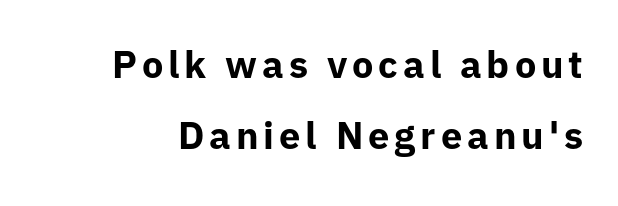
Q: Is the text bold? A: Yes.
Q: Is the text italic (slanted)? A: No, it is upright.
Q: Is the typeface a serif or a sans-serif typeface? A: Sans-serif.
Q: Is the text underlined? A: No.
Q: Width (condensed, normal, or wide)? A: Normal.
Q: Stroke contrast? A: Low.
Q: x-height? A: Medium.
Q: Monospaced? A: No.
